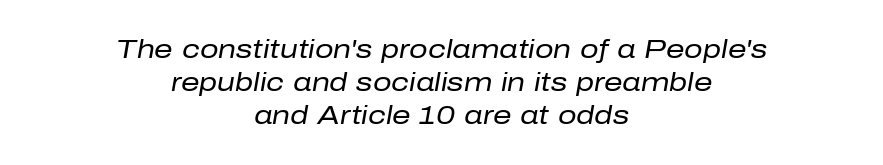
Q: Is the text bold? A: No.
Q: Is the text italic (slanted)? A: Yes, it leans right by about 10 degrees.
Q: Is the text underlined? A: No.
Q: How is the paragraph aligned? A: Centered.
Q: Is the spacing between letters normal or unusually wide? A: Normal.
Q: Is the spacing between lines tight, normal or loose? A: Normal.
